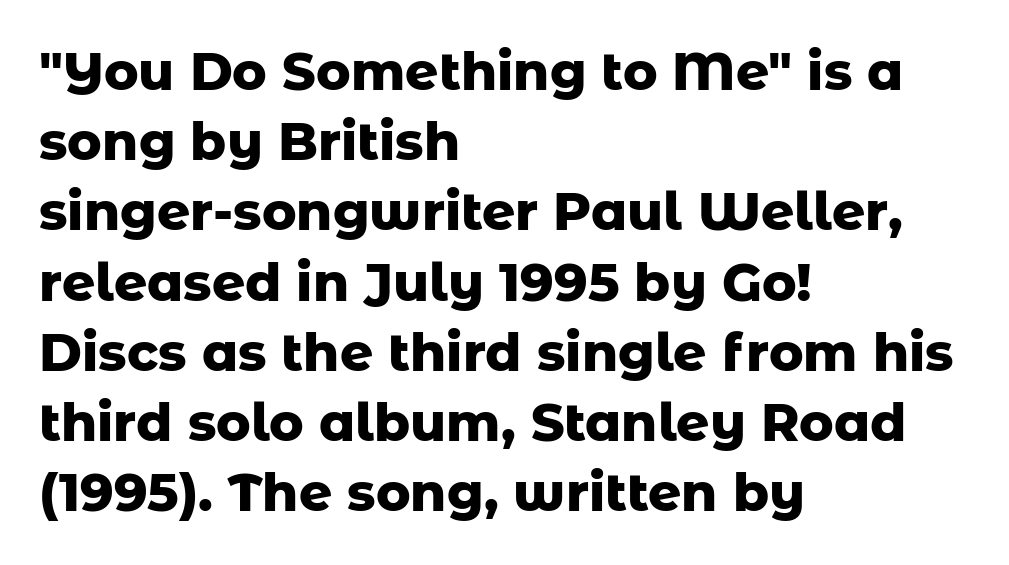
{"serif": "no", "italic": "no", "bold": "yes", "weight": "heavy", "width": "normal", "stroke_contrast": "low", "x_height": "medium", "monospaced": "no", "underline": "no", "align": "left", "line_spacing": "normal", "line_spacing_ratio": 1.35, "letter_spacing": "normal", "letter_spacing_em": 0.0, "glyph_px": 52}
